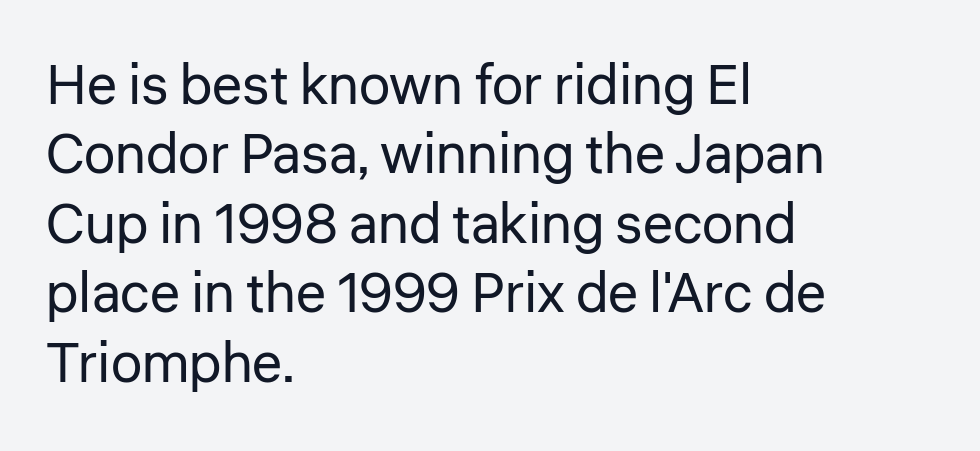
If you drew a line through each stem, it would be perfectly vertical. The passage shown is not underscored anywhere. Typographically, this falls in the sans-serif category. Here the glyphs are tracked normally, forming tight word shapes. You could not count columns in this text — the font is proportionally spaced. Weight: regular or lighter.
